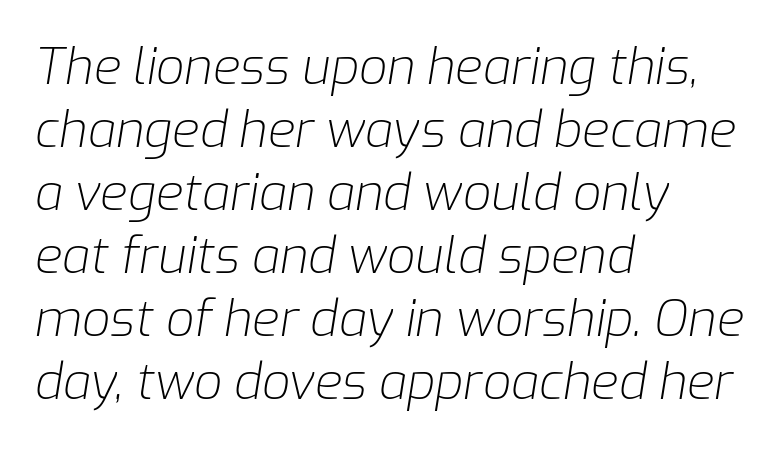
The setting favours the left margin, as ordinary paragraphs usually do. This sample uses an oblique cut, with every glyph tilted off the vertical. Each stroke keeps to a modest, everyday thickness or less. The rendering uses natural spacing where letterforms have individual widths. Beneath every word, the page is bare.
